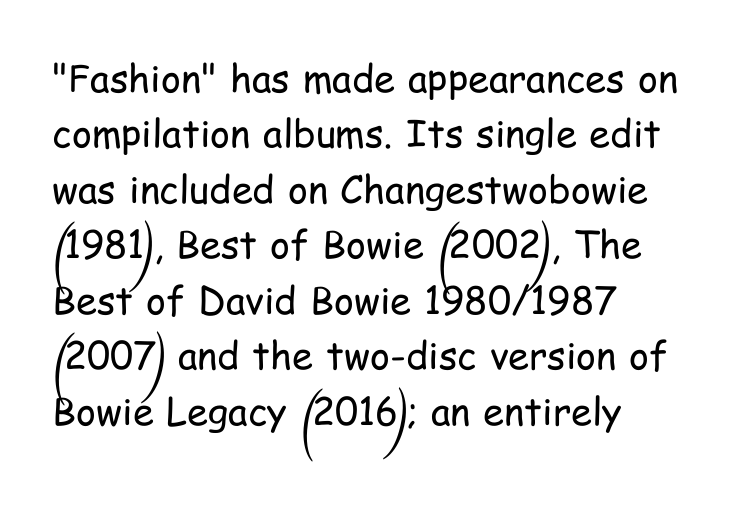
Q: Is the text bold? A: No.
Q: Is the text italic (slanted)? A: No, it is upright.
Q: Is the typeface a serif or a sans-serif typeface? A: Sans-serif.
Q: Is the text underlined? A: No.
Q: How is the paragraph aligned? A: Left-aligned.
Q: Is the spacing between letters normal or unusually wide? A: Normal.
Q: Is the spacing between lines tight, normal or loose? A: Normal.
Q: Width (condensed, normal, or wide)? A: Condensed.
Q: Stroke contrast? A: Low.
Q: x-height? A: Medium.
Q: Monospaced? A: No.
